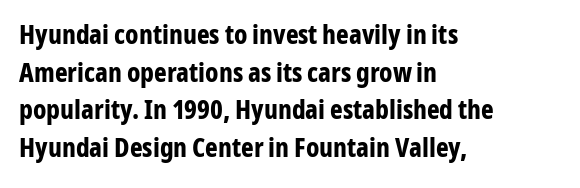
{"italic": "no", "bold": "yes", "underline": "no", "align": "left", "line_spacing": "normal", "line_spacing_ratio": 1.39, "letter_spacing": "normal", "letter_spacing_em": 0.0, "glyph_px": 27}
